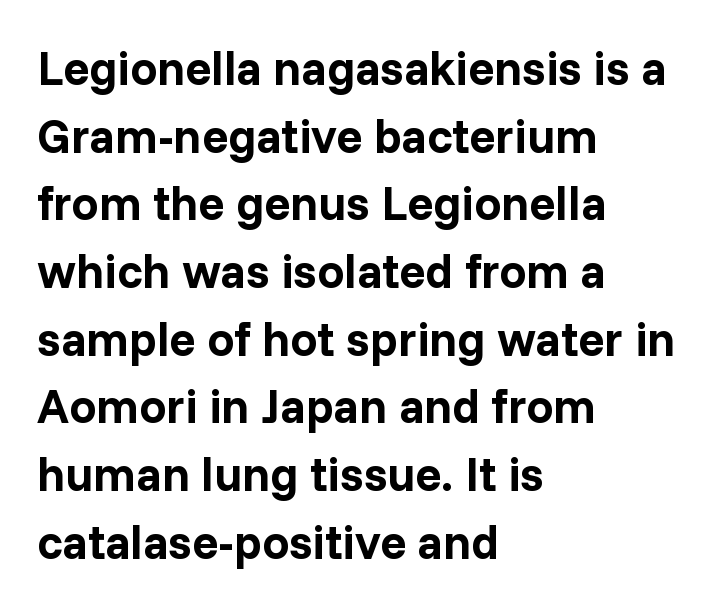
{"serif": "no", "italic": "no", "bold": "yes", "weight": "bold", "width": "normal", "stroke_contrast": "low", "x_height": "medium", "monospaced": "no", "underline": "no", "align": "left", "line_spacing": "normal", "line_spacing_ratio": 1.41, "letter_spacing": "normal", "letter_spacing_em": 0.0, "glyph_px": 48}
